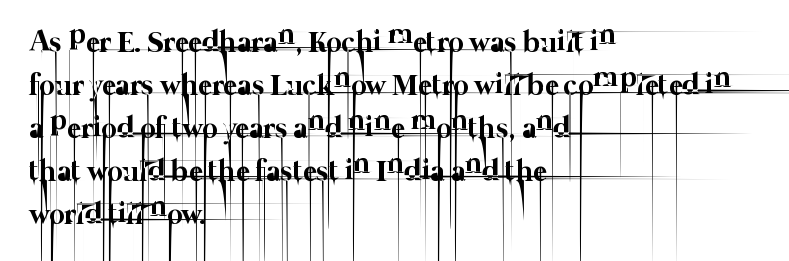
Q: Is the text bold? A: No.
Q: Is the text underlined? A: No.
Q: How is the paragraph aligned? A: Left-aligned.
Q: Is the spacing between letters normal or unusually wide? A: Normal.
Q: Is the spacing between lines tight, normal or loose? A: Normal.
Q: Width (condensed, normal, or wide)? A: Normal.
Q: Stroke contrast? A: Low.
Q: x-height? A: Medium.
Q: Monospaced? A: No.
